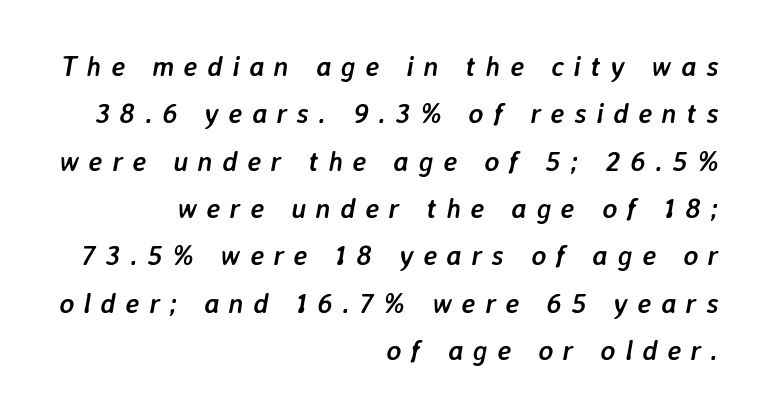
The image shows 28 px semibold type, italic (leaning right); set right-aligned, normal line spacing (1.69x), unusually wide letter spacing (+0.34 em), not underlined; low stroke contrast and a medium x-height.
